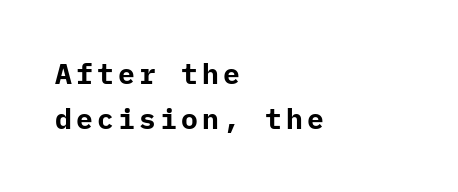
{"serif": "no", "italic": "no", "bold": "yes", "weight": "bold", "width": "normal", "stroke_contrast": "low", "x_height": "medium", "underline": "no", "align": "left", "line_spacing": "normal", "line_spacing_ratio": 1.6, "glyph_px": 28}
